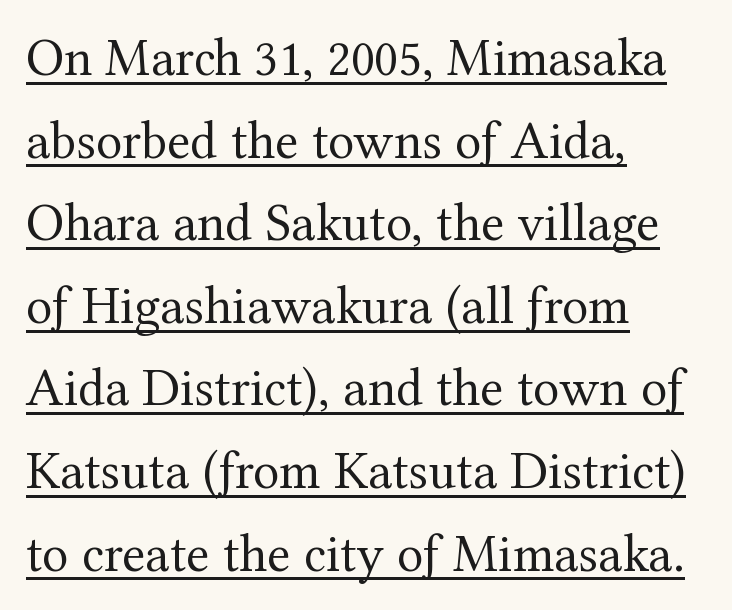
{"serif": "yes", "italic": "no", "bold": "no", "weight": "regular", "width": "normal", "stroke_contrast": "medium", "x_height": "medium", "monospaced": "no", "underline": "yes", "align": "left", "line_spacing": "normal", "line_spacing_ratio": 1.53, "letter_spacing": "normal", "letter_spacing_em": 0.0, "glyph_px": 54}
